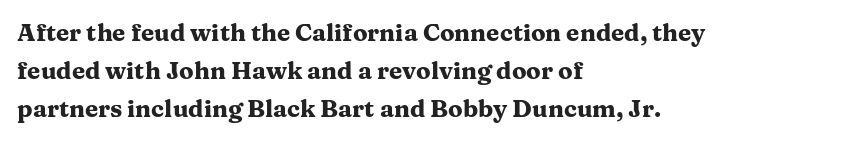
The space between consecutive lines is moderate. Alignment: flush left. The passage shown is not underscored anywhere. The type is set solid horizontally, with unmodified tracking. The characters look thick and weighty, a clear bold. Unlike italic type, these characters show no tilt at all.
